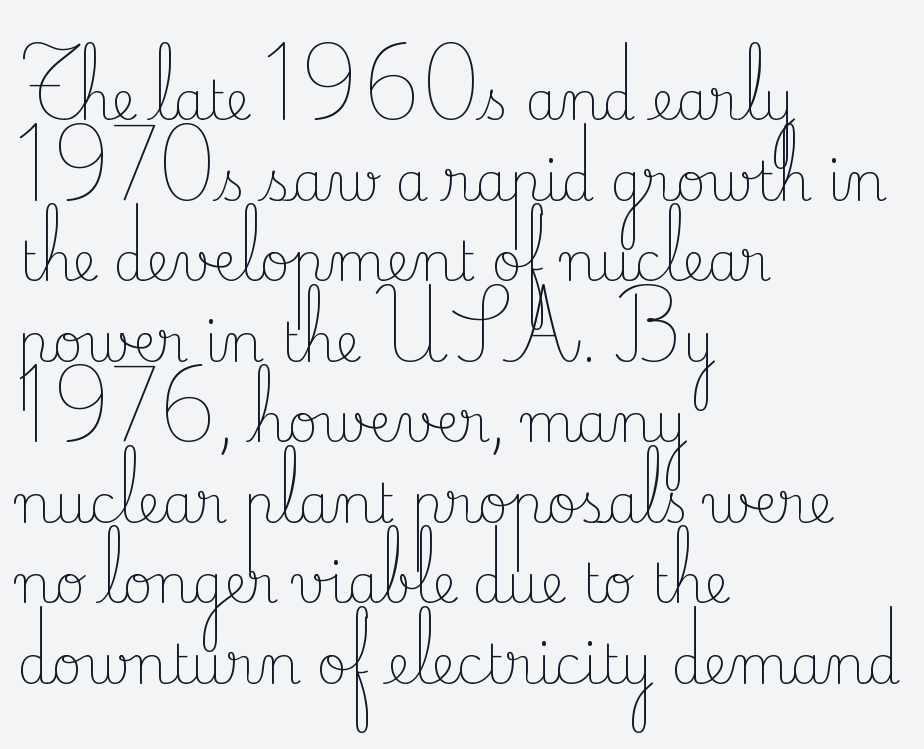
Q: Is the text bold? A: No.
Q: Is the text italic (slanted)? A: No, it is upright.
Q: Is the typeface a serif or a sans-serif typeface? A: Serif.
Q: Is the text underlined? A: No.
Q: How is the paragraph aligned? A: Left-aligned.
Q: Is the spacing between letters normal or unusually wide? A: Normal.
Q: Is the spacing between lines tight, normal or loose? A: Normal.
Q: Width (condensed, normal, or wide)? A: Normal.
Q: Stroke contrast? A: Low.
Q: x-height? A: Small.
Q: Monospaced? A: No.
